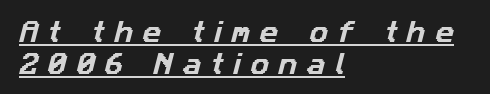
The image shows 23 px text type; set left-aligned, normal line spacing (1.4x), unusually wide letter spacing (+0.42 em), underlined.
